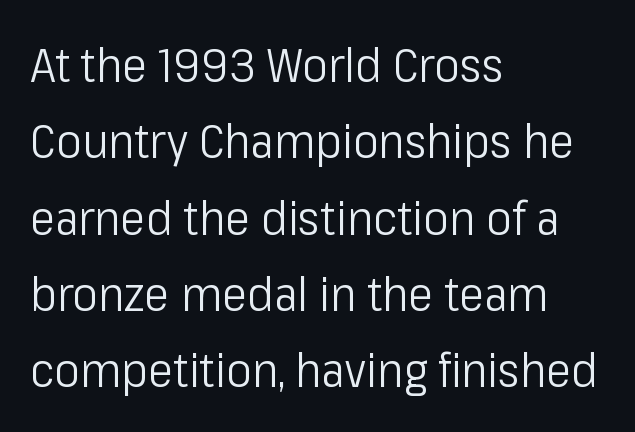
The image shows 48 px light, condensed sans-serif type, upright; set left-aligned, normal line spacing (1.59x), normal letter spacing, not underlined; low stroke contrast and a medium x-height.
